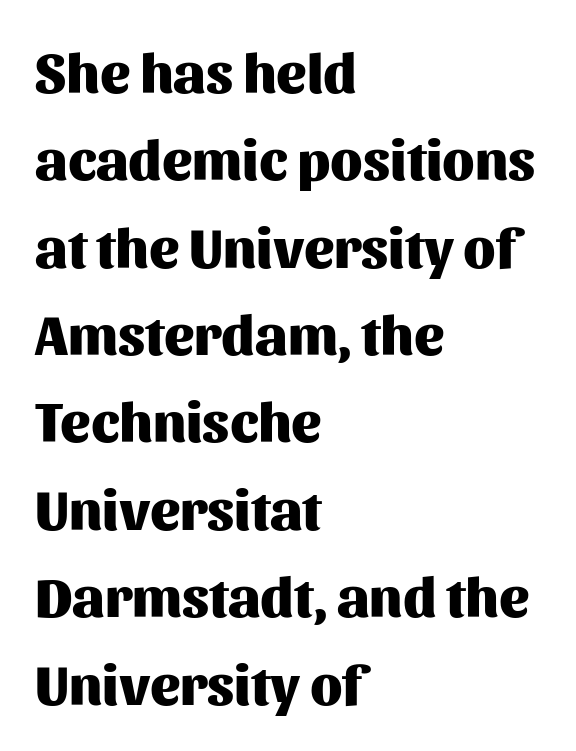
The image shows 56 px heavy sans-serif type, upright; set left-aligned, normal line spacing (1.56x), normal letter spacing, not underlined; medium stroke contrast and a medium x-height.
